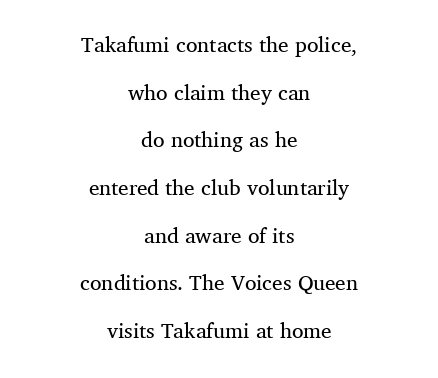
The image shows 21 px text type, upright; set centered, loose line spacing (2.27x), normal letter spacing, not underlined.
